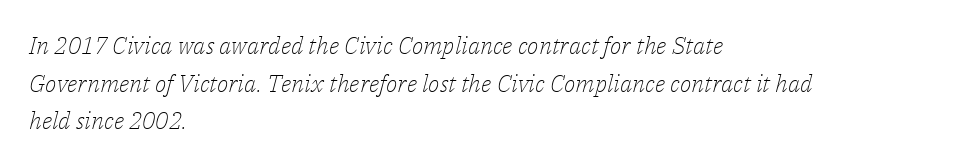
Left-aligned paragraph, ragged on the right. When letters slant like this, we call the style italic. No chunkiness to these letters — they're not bold. Notice how descenders clear the ascenders below comfortably — that's standard leading. Glyph-to-glyph distance matches everyday printed text. Underline: absent.
